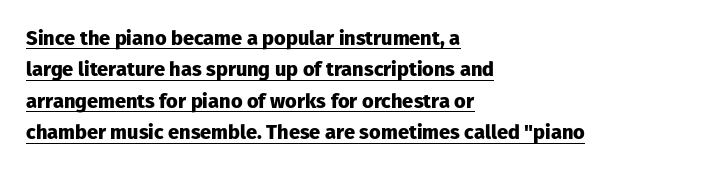
Q: Is the text bold? A: Yes.
Q: Is the text italic (slanted)? A: No, it is upright.
Q: Is the text underlined? A: Yes.
Q: How is the paragraph aligned? A: Left-aligned.
Q: Is the spacing between letters normal or unusually wide? A: Normal.
Q: Is the spacing between lines tight, normal or loose? A: Normal.
